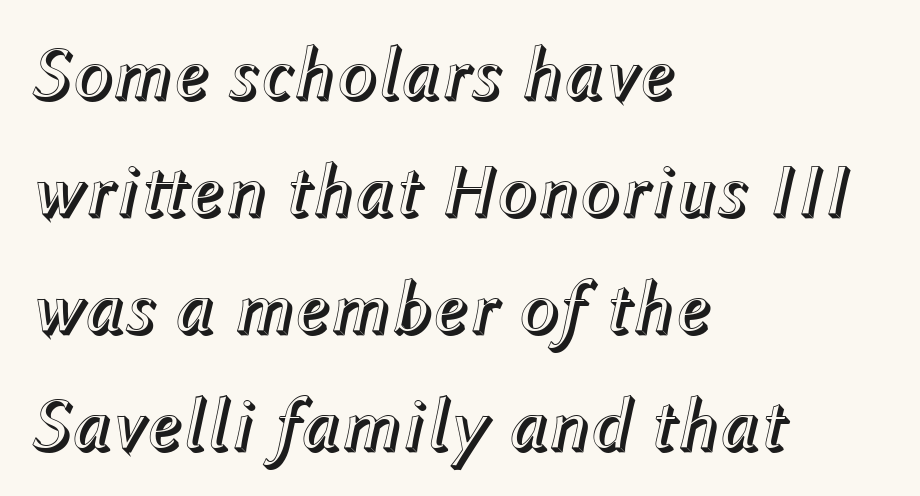
Words appear dense and cohesive because spacing is normal. You can tell it's italic because the verticals aren't actually vertical. Does the copy run flush right? No — it runs flush left. Spacing verdict: proportional, widths tailored to each character. Is there much room between lines? A standard amount, neither cramped nor airy.
